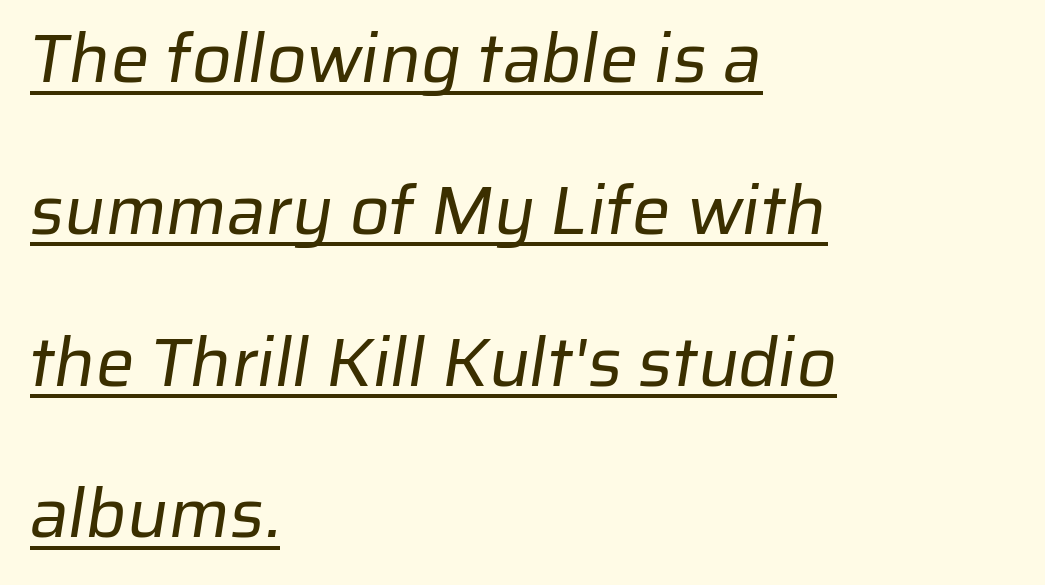
The image shows 69 px regular-weight sans-serif type; set left-aligned, loose line spacing (2.2x), normal letter spacing, underlined; low stroke contrast and a medium x-height.
